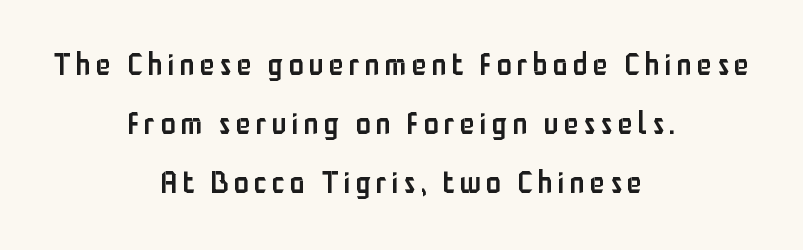
Q: Is the text bold? A: Semi-bold.
Q: Is the text italic (slanted)? A: No, it is upright.
Q: Is the typeface a serif or a sans-serif typeface? A: Sans-serif.
Q: Is the text underlined? A: No.
Q: How is the paragraph aligned? A: Centered.
Q: Is the spacing between lines tight, normal or loose? A: Loose.
Q: Width (condensed, normal, or wide)? A: Condensed.
Q: Stroke contrast? A: Low.
Q: x-height? A: Medium.
Q: Monospaced? A: No.
